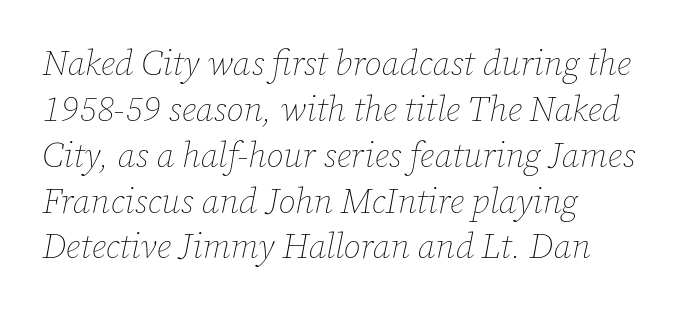
The line-height multiplier appears to be the usual default. Tracking here is standard; glyphs follow each other at the usual distance. The face used here has a pronounced slope to its letters. Is this a heavy cut? Hardly; it is regular or lighter.
